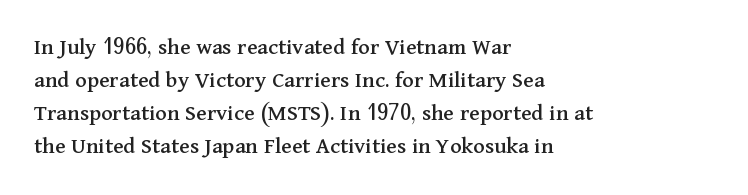
The image shows 24 px text type, upright; set left-aligned, normal line spacing (1.37x), normal letter spacing, not underlined.
